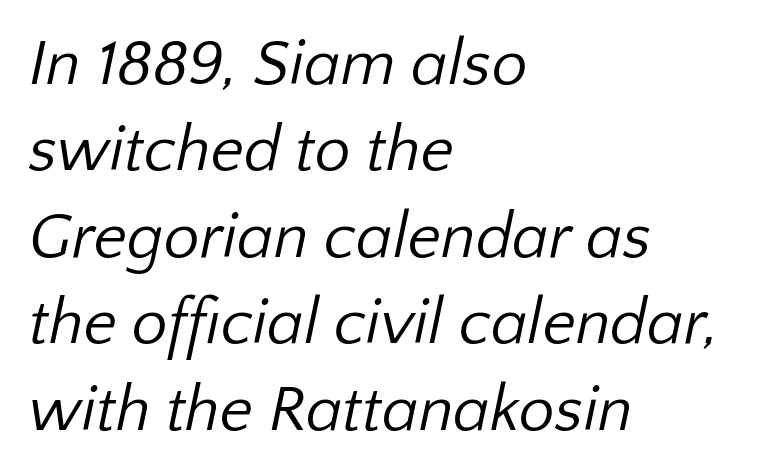
The image shows 64 px regular-weight sans-serif type; set left-aligned, normal line spacing (1.35x), normal letter spacing, not underlined; low stroke contrast and a medium x-height.
